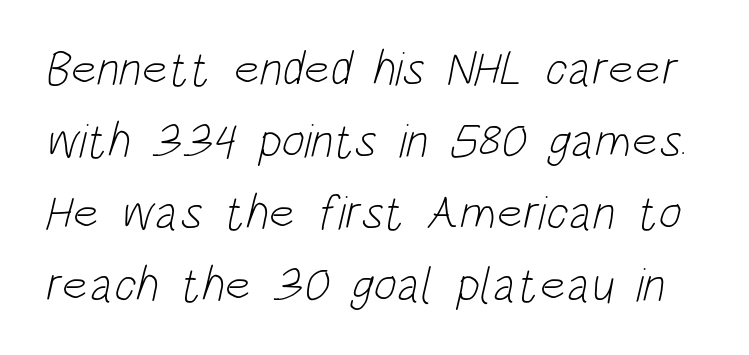
{"serif": "no", "bold": "no", "weight": "light", "width": "condensed", "stroke_contrast": "low", "x_height": "large", "monospaced": "no", "underline": "no", "line_spacing": "normal", "line_spacing_ratio": 1.47, "letter_spacing": "normal", "letter_spacing_em": 0.0, "glyph_px": 49}
